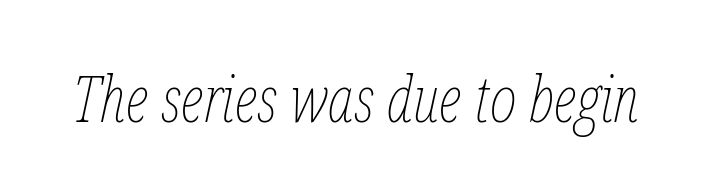
{"italic": "yes", "lean": "right", "slant_degrees": 12, "bold": "no", "weight": "thin", "width": "condensed", "stroke_contrast": "low", "x_height": "medium", "monospaced": "no", "underline": "no", "letter_spacing": "normal", "letter_spacing_em": 0.0, "glyph_px": 64}
